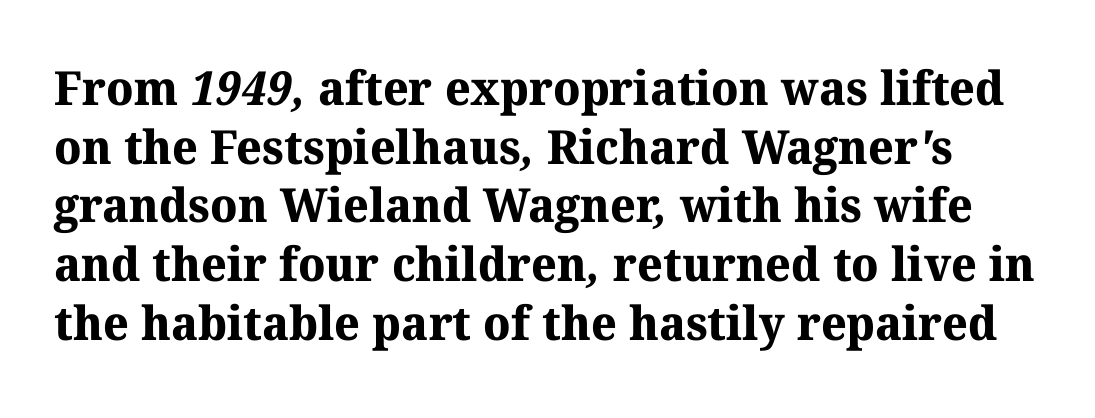
{"serif": "yes", "bold": "yes", "weight": "bold", "width": "normal", "stroke_contrast": "medium", "x_height": "medium", "monospaced": "no", "underline": "no", "line_spacing": "normal", "line_spacing_ratio": 1.25, "letter_spacing": "normal", "letter_spacing_em": 0.0, "glyph_px": 47}
